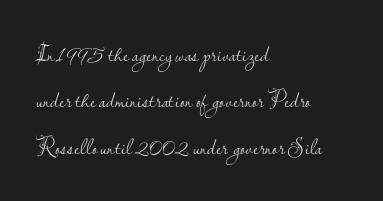
{"bold": "no", "underline": "no", "align": "left", "line_spacing": "loose", "line_spacing_ratio": 2.11, "letter_spacing": "normal", "letter_spacing_em": 0.0, "glyph_px": 22}
